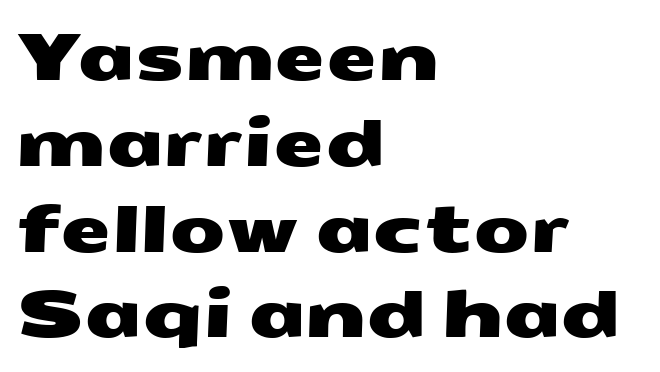
Q: Is the typeface a serif or a sans-serif typeface? A: Sans-serif.
Q: Is the text underlined? A: No.
Q: How is the paragraph aligned? A: Left-aligned.
Q: Is the spacing between letters normal or unusually wide? A: Normal.
Q: Is the spacing between lines tight, normal or loose? A: Normal.
Q: Width (condensed, normal, or wide)? A: Wide.
Q: Stroke contrast? A: Medium.
Q: x-height? A: Medium.
Q: Monospaced? A: No.
